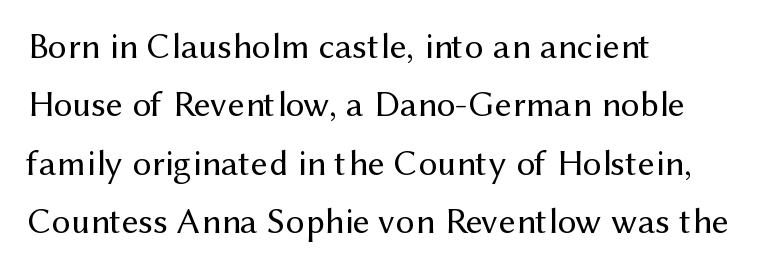
{"serif": "no", "italic": "no", "bold": "no", "weight": "regular", "width": "normal", "stroke_contrast": "medium", "x_height": "medium", "monospaced": "no", "underline": "no", "align": "left", "line_spacing": "normal", "line_spacing_ratio": 1.58, "letter_spacing": "normal", "letter_spacing_em": 0.0, "glyph_px": 37}
